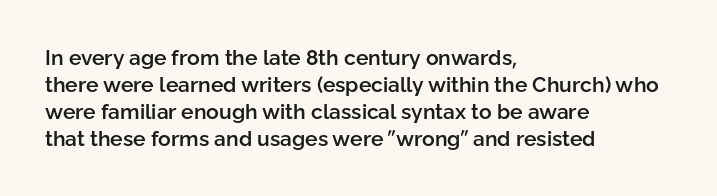
The image shows 21 px text type, upright; set left-aligned, normal line spacing (1.28x), normal letter spacing, not underlined.
